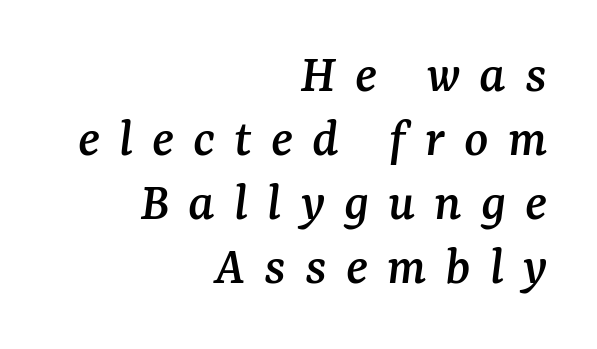
Q: Is the text italic (slanted)? A: Yes, it leans right by about 7 degrees.
Q: Is the typeface a serif or a sans-serif typeface? A: Serif.
Q: Is the text underlined? A: No.
Q: How is the paragraph aligned? A: Right-aligned.
Q: Is the spacing between letters normal or unusually wide? A: Unusually wide.
Q: Is the spacing between lines tight, normal or loose? A: Tight.
Q: Width (condensed, normal, or wide)? A: Normal.
Q: Stroke contrast? A: Medium.
Q: x-height? A: Medium.
Q: Monospaced? A: No.
